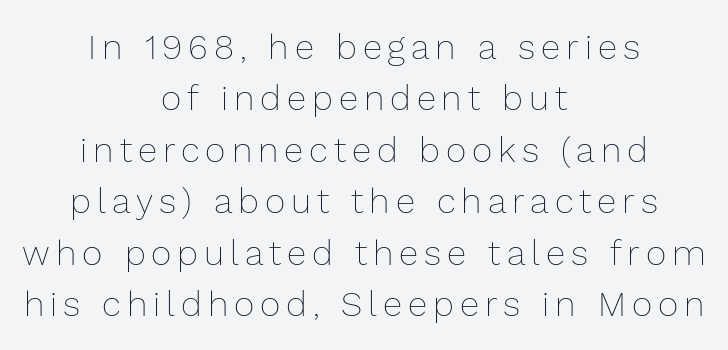
The image shows 35 px thin type, upright; set centered, normal line spacing (1.47x), not underlined; low stroke contrast and a medium x-height.
